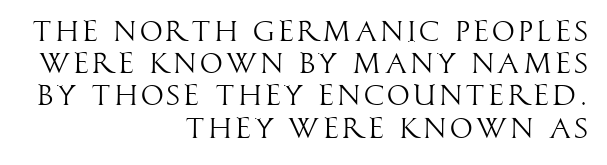
The image shows 29 px light, condensed sans-serif type, upright; set right-aligned, tight line spacing (1.11x), not underlined; high stroke contrast and a large x-height.
